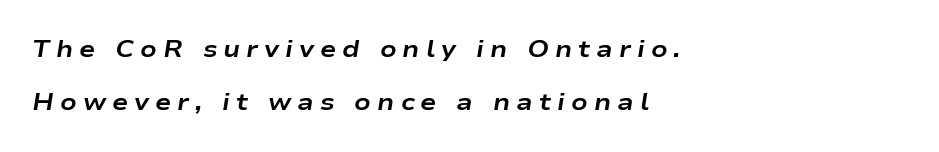
The image shows 24 px bold type, italic (leaning right); set left-aligned, loose line spacing (2.21x), unusually wide letter spacing (+0.25 em), not underlined.
